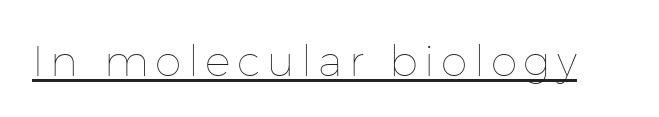
The image shows 43 px thin type, upright; set underlined; low stroke contrast and a medium x-height.
